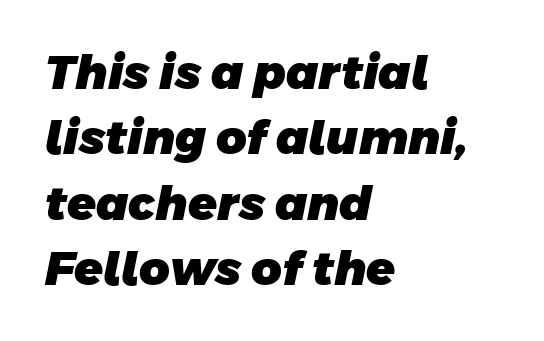
Q: Is the text bold? A: Yes.
Q: Is the typeface a serif or a sans-serif typeface? A: Sans-serif.
Q: Is the text underlined? A: No.
Q: How is the paragraph aligned? A: Left-aligned.
Q: Is the spacing between letters normal or unusually wide? A: Normal.
Q: Is the spacing between lines tight, normal or loose? A: Normal.
Q: Width (condensed, normal, or wide)? A: Normal.
Q: Stroke contrast? A: Low.
Q: x-height? A: Large.
Q: Monospaced? A: No.
